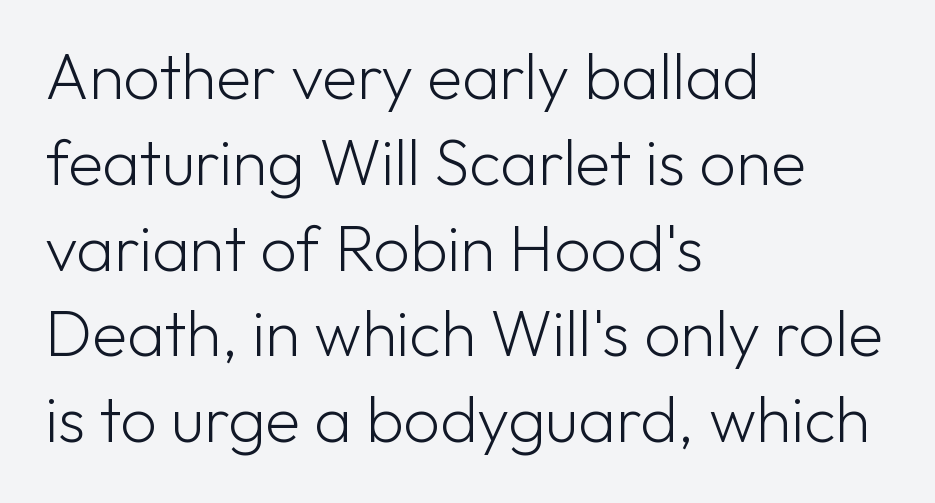
The image shows 64 px light sans-serif type, upright; set left-aligned, normal line spacing (1.34x), normal letter spacing, not underlined; low stroke contrast and a medium x-height.
